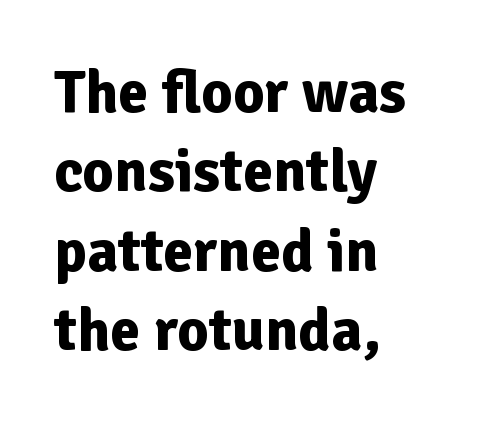
Q: Is the text bold? A: Yes.
Q: Is the text italic (slanted)? A: No, it is upright.
Q: Is the typeface a serif or a sans-serif typeface? A: Sans-serif.
Q: Is the text underlined? A: No.
Q: How is the paragraph aligned? A: Left-aligned.
Q: Is the spacing between letters normal or unusually wide? A: Normal.
Q: Is the spacing between lines tight, normal or loose? A: Normal.
Q: Width (condensed, normal, or wide)? A: Normal.
Q: Stroke contrast? A: Low.
Q: x-height? A: Medium.
Q: Monospaced? A: No.
